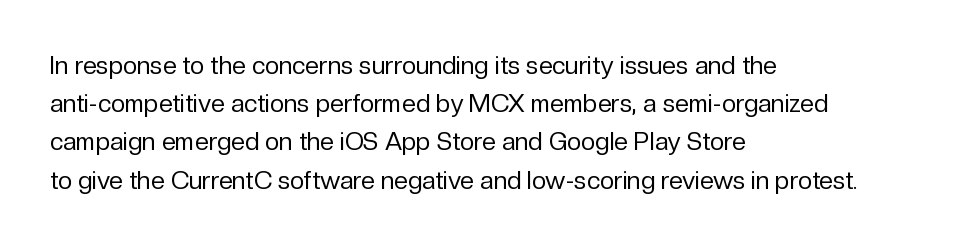
Q: Is the text bold? A: No.
Q: Is the text italic (slanted)? A: No, it is upright.
Q: Is the text underlined? A: No.
Q: How is the paragraph aligned? A: Left-aligned.
Q: Is the spacing between letters normal or unusually wide? A: Normal.
Q: Is the spacing between lines tight, normal or loose? A: Normal.
